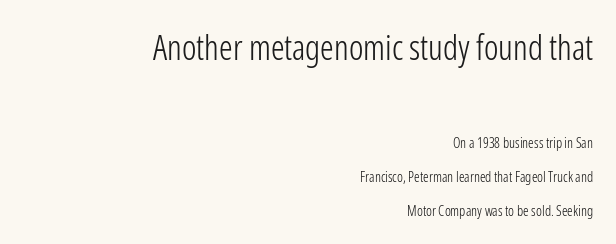
The image shows 34 px light, condensed sans-serif type, upright; set right-aligned, loose line spacing (2.43x), normal letter spacing, not underlined; the first (top) block is 2.43x larger; low stroke contrast and a medium x-height.
